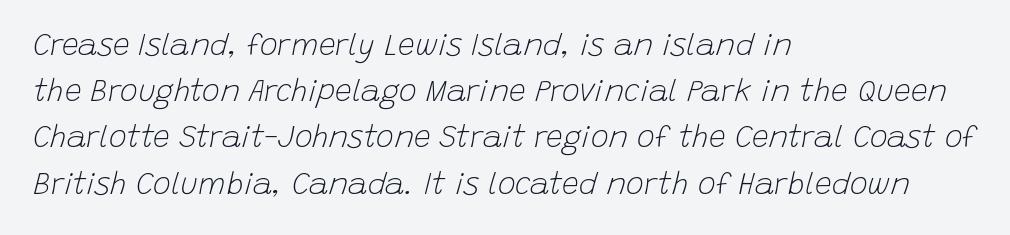
{"italic": "yes", "lean": "right", "slant_degrees": 15, "bold": "no", "weight": "light", "width": "normal", "stroke_contrast": "low", "x_height": "large", "monospaced": "no", "underline": "no", "align": "left", "line_spacing": "normal", "line_spacing_ratio": 1.54, "letter_spacing": "normal", "letter_spacing_em": 0.0, "glyph_px": 30}
